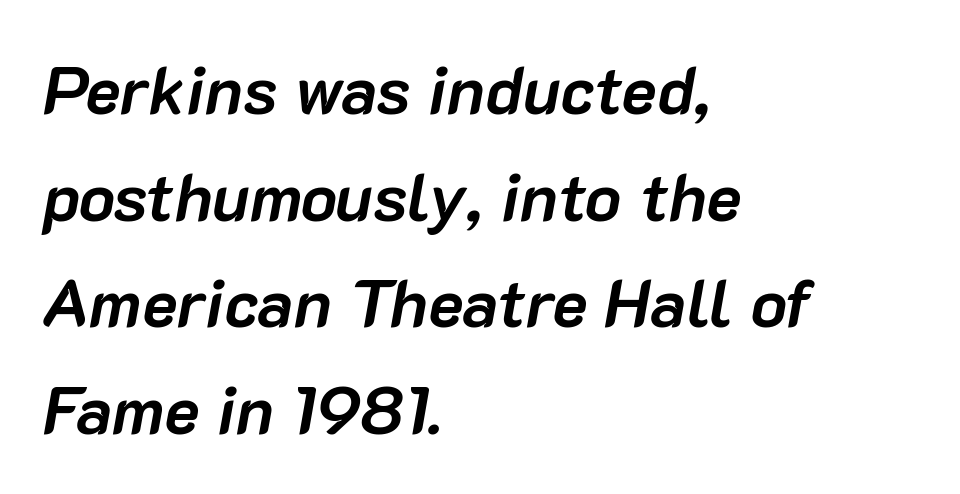
{"italic": "yes", "lean": "right", "slant_degrees": 10, "bold": "yes", "weight": "semibold", "width": "normal", "stroke_contrast": "low", "x_height": "medium", "monospaced": "no", "underline": "no", "align": "left", "line_spacing": "normal", "line_spacing_ratio": 1.59, "letter_spacing": "normal", "letter_spacing_em": 0.0, "glyph_px": 67}
